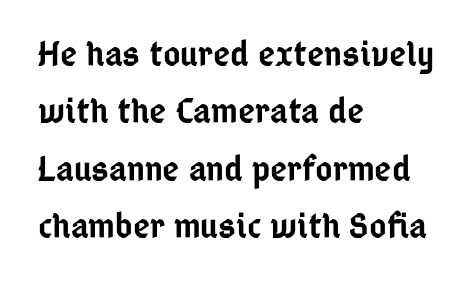
The image shows 37 px semibold, condensed sans-serif type, upright; set left-aligned, normal line spacing (1.55x), normal letter spacing, not underlined; low stroke contrast and a medium x-height.
